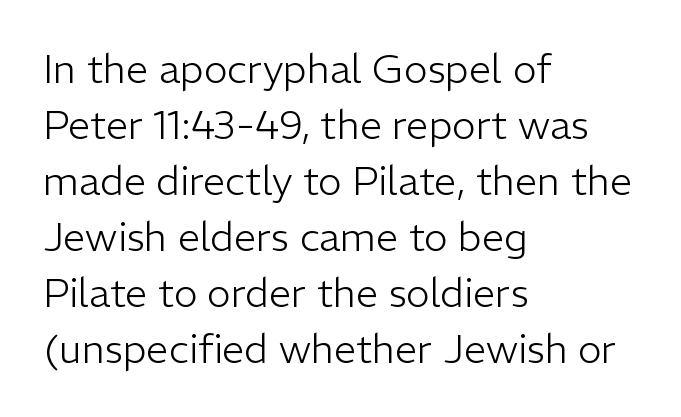
The image shows 40 px light sans-serif type, upright; set left-aligned, normal line spacing (1.4x), normal letter spacing, not underlined; low stroke contrast and a medium x-height.
